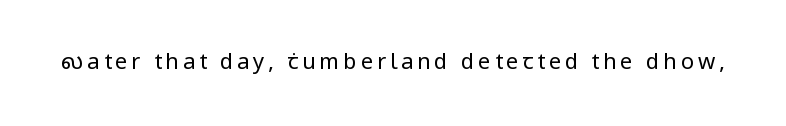
The specimen reads as upright at a glance. The face looks like a standard text weight, possibly lighter. Nobody drew a line under any word here.
